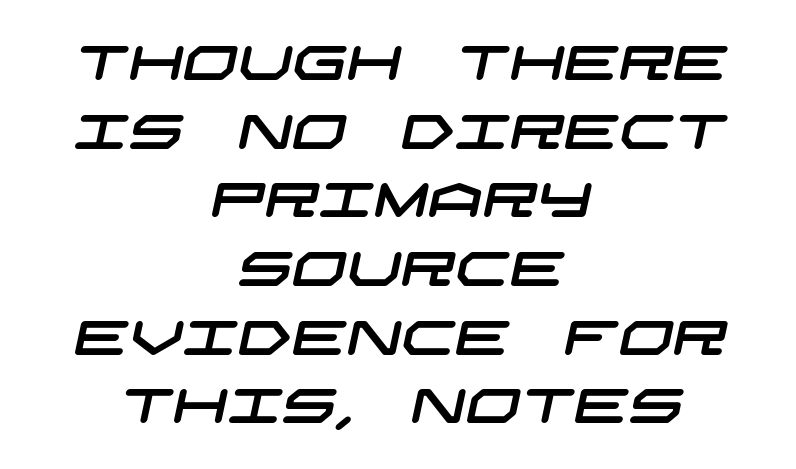
The image shows 48 px wide sans-serif type; set centered, normal line spacing (1.43x), normal letter spacing, not underlined; low stroke contrast and a large x-height.
